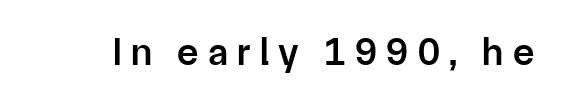
Q: Is the text bold? A: Semi-bold.
Q: Is the text italic (slanted)? A: No, it is upright.
Q: Is the typeface a serif or a sans-serif typeface? A: Sans-serif.
Q: Is the text underlined? A: No.
Q: Is the spacing between letters normal or unusually wide? A: Unusually wide.
Q: Width (condensed, normal, or wide)? A: Normal.
Q: Stroke contrast? A: Low.
Q: x-height? A: Medium.
Q: Monospaced? A: No.
